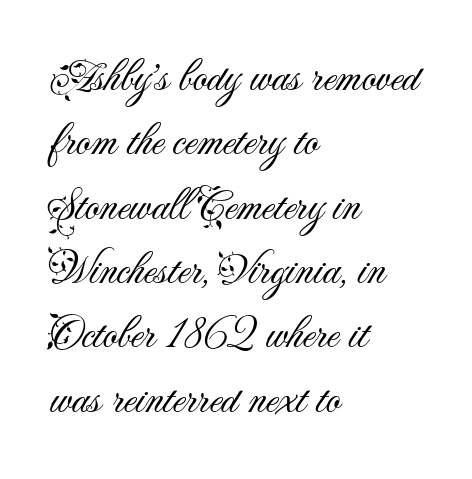
The image shows 45 px light sans-serif type; set left-aligned, normal line spacing (1.43x), normal letter spacing, not underlined; medium stroke contrast and a small x-height.
